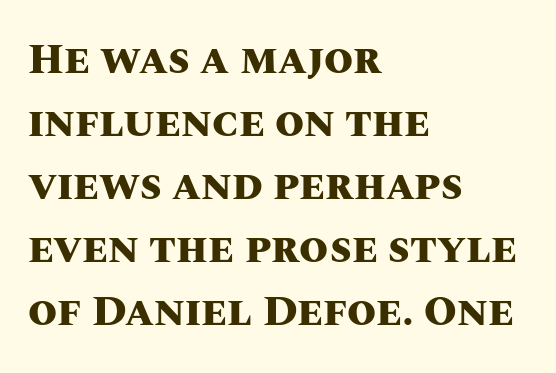
The specimen omits any rule beneath the text block's lines. Is this a fixed-width face? No — the glyphs have proportional, varying widths. The lettering stays uniformly vertical, giving the passage a roman look. The glyphs have the mass of a bold cut. Words appear dense and cohesive because spacing is normal.
